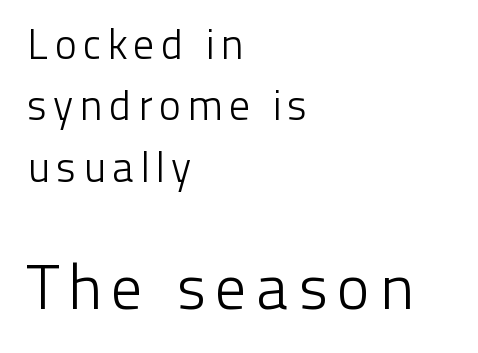
The image shows 63 px light sans-serif type, upright; set left-aligned, normal line spacing (1.46x), not underlined; the second (bottom) block is 1.5x larger; low stroke contrast and a medium x-height.
